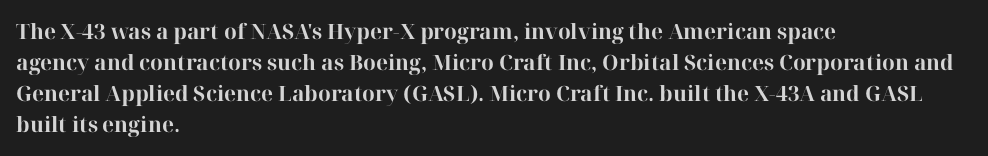
These lines keep a tight, regular rhythm from letter to letter. The typesetting leans heavy: a genuine bold. Line beginnings align vertically; line endings do not. If you drew a line through each stem, it would be perfectly vertical. Letters rest on an invisible, unmarked baseline.
